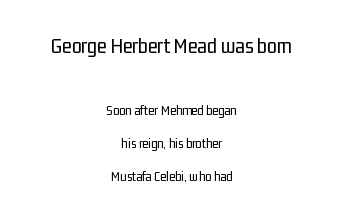
The image shows 22 px text type, upright; set centered, loose line spacing (2.35x), normal letter spacing, not underlined; the first (top) block is 1.57x larger.
